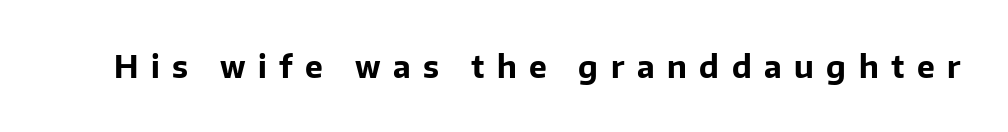
Q: Is the text bold? A: Yes.
Q: Is the text italic (slanted)? A: No, it is upright.
Q: Is the typeface a serif or a sans-serif typeface? A: Sans-serif.
Q: Is the text underlined? A: No.
Q: Is the spacing between letters normal or unusually wide? A: Unusually wide.
Q: Width (condensed, normal, or wide)? A: Normal.
Q: Stroke contrast? A: Low.
Q: x-height? A: Medium.
Q: Monospaced? A: No.
